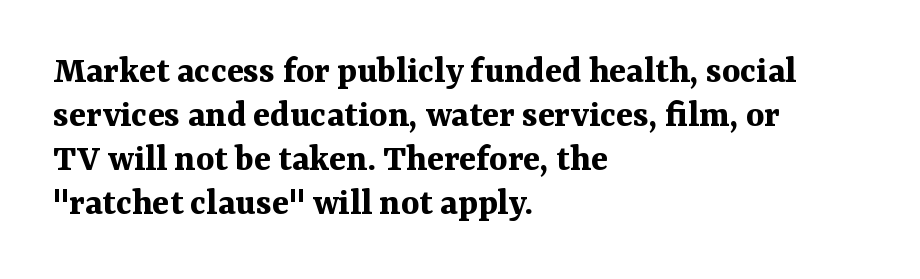
Rule under the text: the space is simply empty. This rendering leaves character spacing at its baseline value. Looks like regular typesetting: each glyph gets only the width it needs. The designer went with a serif here, giving each stem small feet.
